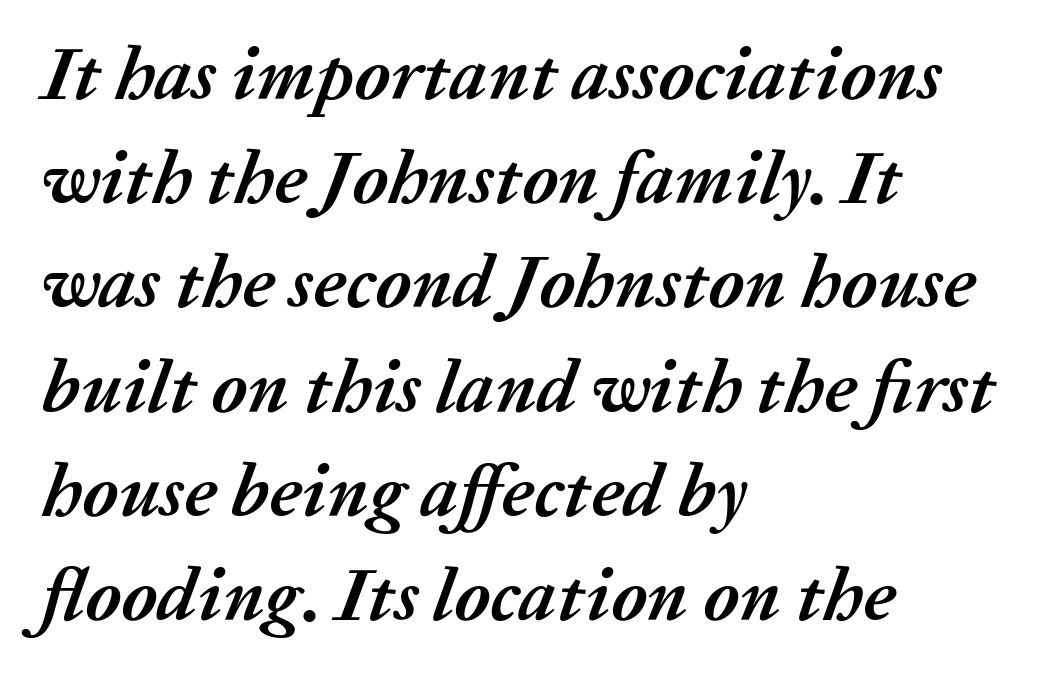
The image shows 75 px semibold type, italic (leaning right); set left-aligned, normal line spacing (1.39x), normal letter spacing, not underlined; medium stroke contrast and a medium x-height.
